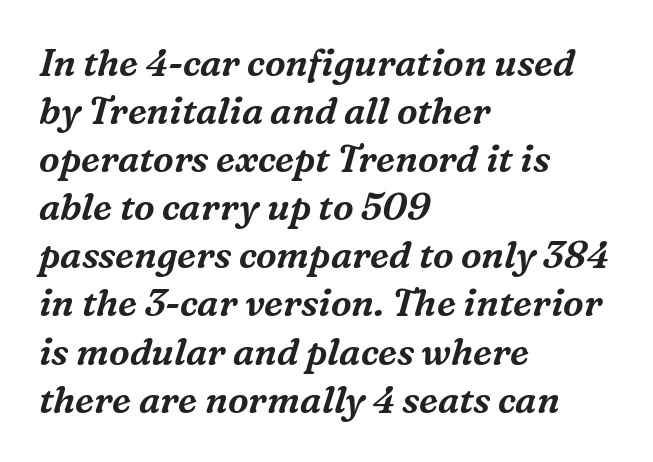
{"serif": "yes", "italic": "yes", "lean": "right", "slant_degrees": 16, "width": "normal", "stroke_contrast": "medium", "x_height": "medium", "monospaced": "no", "underline": "no", "align": "left", "line_spacing": "normal", "line_spacing_ratio": 1.3, "letter_spacing": "normal", "letter_spacing_em": 0.0, "glyph_px": 37}
